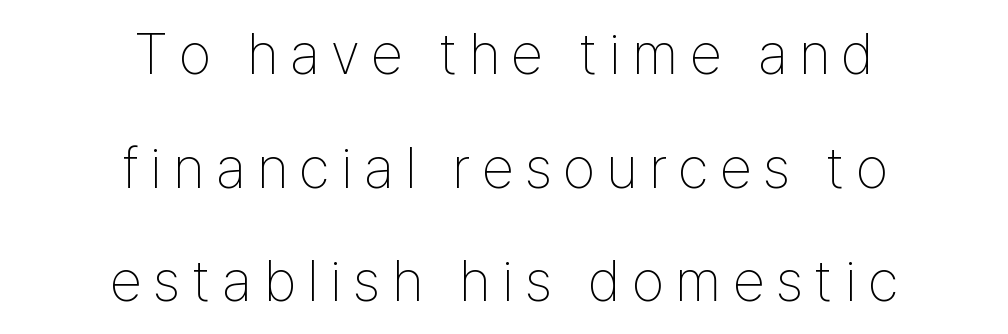
The space between consecutive lines is lavish. Nothing sits at the stroke ends, so this counts as sans-serif. This is not heavy type; no bold has been used. Any mark beneath the type? The region is blank. The rendering uses natural spacing where letterforms have individual widths. No italicization has been applied; the sample stays upright.
